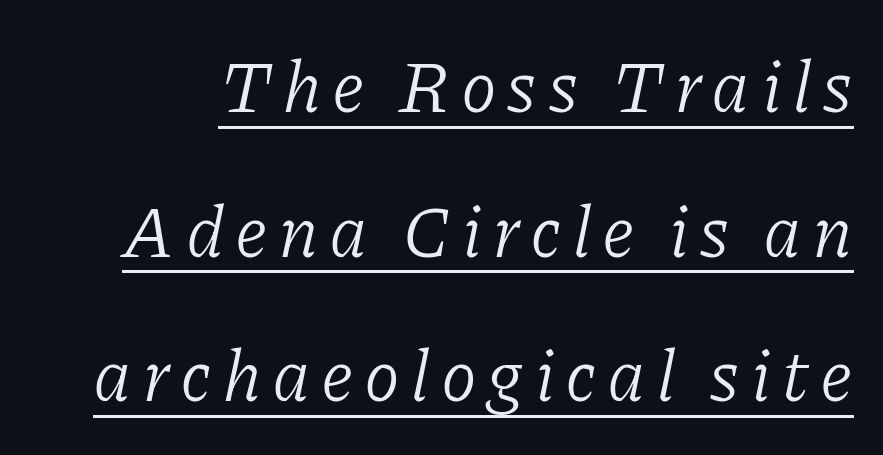
Q: Is the text bold? A: No.
Q: Is the text italic (slanted)? A: Yes, it leans right by about 11 degrees.
Q: Is the typeface a serif or a sans-serif typeface? A: Serif.
Q: Is the text underlined? A: Yes.
Q: Is the spacing between lines tight, normal or loose? A: Loose.
Q: Width (condensed, normal, or wide)? A: Normal.
Q: Stroke contrast? A: Low.
Q: x-height? A: Medium.
Q: Monospaced? A: No.
